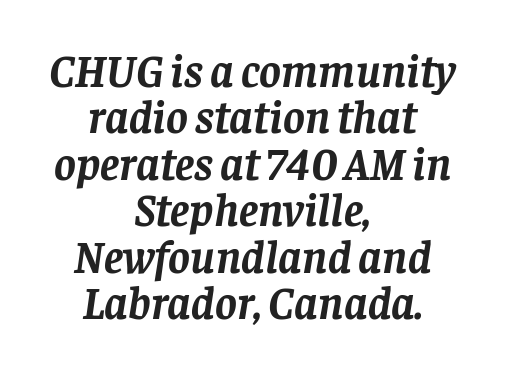
{"serif": "yes", "italic": "yes", "lean": "right", "slant_degrees": 8, "bold": "yes", "weight": "semibold", "width": "normal", "stroke_contrast": "low", "x_height": "large", "monospaced": "no", "underline": "no", "align": "center", "line_spacing": "tight", "line_spacing_ratio": 1.01, "letter_spacing": "normal", "letter_spacing_em": 0.0, "glyph_px": 46}
